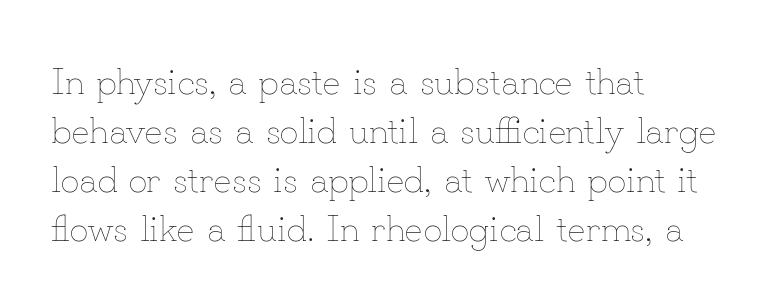
{"italic": "no", "bold": "no", "weight": "thin", "width": "normal", "stroke_contrast": "low", "x_height": "small", "monospaced": "no", "underline": "no", "align": "left", "line_spacing": "normal", "line_spacing_ratio": 1.32, "letter_spacing": "normal", "letter_spacing_em": 0.0, "glyph_px": 37}
